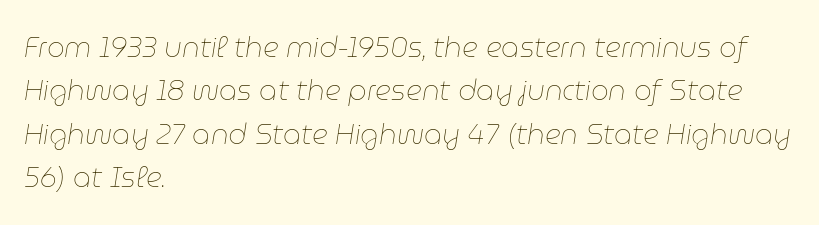
This sample uses plain, unmodified letter spacing. The zone under the glyphs is completely vacant. Is the type heavy? It reads as light-to-regular instead. The paragraph shown leans on its left margin. This sample has the flowing, uneven cadence of proportional lettering.
